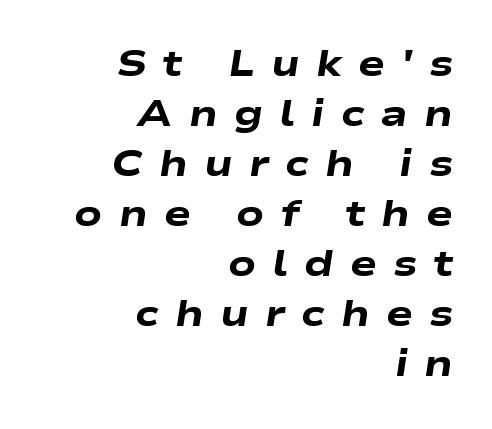
Q: Is the text bold? A: Yes.
Q: Is the text italic (slanted)? A: Yes, it leans right by about 9 degrees.
Q: Is the text underlined? A: No.
Q: How is the paragraph aligned? A: Right-aligned.
Q: Is the spacing between letters normal or unusually wide? A: Unusually wide.
Q: Is the spacing between lines tight, normal or loose? A: Normal.
Q: Width (condensed, normal, or wide)? A: Wide.
Q: Stroke contrast? A: Low.
Q: x-height? A: Medium.
Q: Monospaced? A: No.
